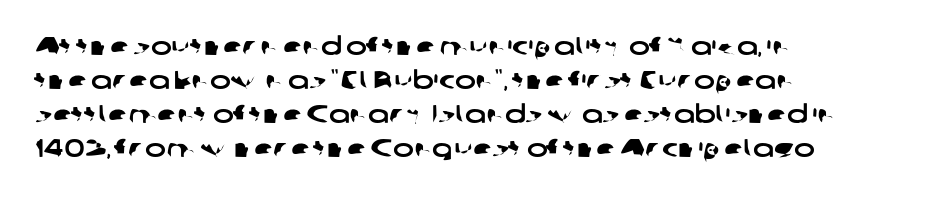
Q: Is the text underlined? A: No.
Q: How is the paragraph aligned? A: Left-aligned.
Q: Is the spacing between letters normal or unusually wide? A: Normal.
Q: Is the spacing between lines tight, normal or loose? A: Normal.
